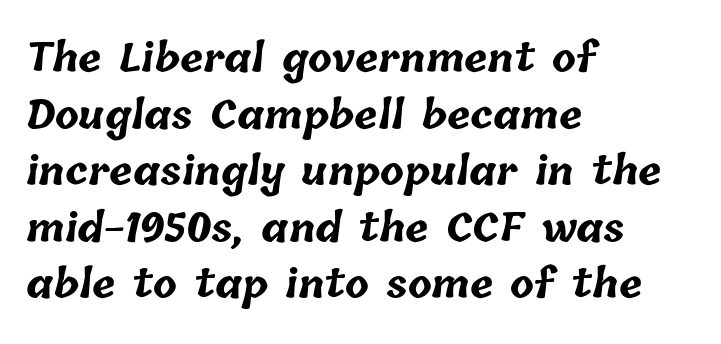
Q: Is the text bold? A: Yes.
Q: Is the text underlined? A: No.
Q: How is the paragraph aligned? A: Left-aligned.
Q: Is the spacing between letters normal or unusually wide? A: Normal.
Q: Is the spacing between lines tight, normal or loose? A: Normal.
Q: Width (condensed, normal, or wide)? A: Normal.
Q: Stroke contrast? A: Low.
Q: x-height? A: Medium.
Q: Monospaced? A: No.
